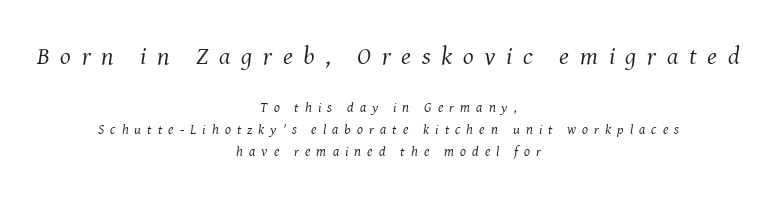
{"italic": "yes", "lean": "right", "slant_degrees": 8, "bold": "no", "underline": "no", "align": "center", "line_spacing": "normal", "line_spacing_ratio": 1.59, "letter_spacing": "wide", "letter_spacing_em": 0.43, "larger_block": "first", "size_ratio": 1.79, "glyph_px": 25}
